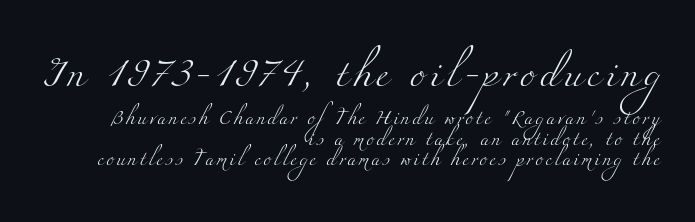
Q: Is the text bold? A: No.
Q: Is the text underlined? A: No.
Q: How is the paragraph aligned? A: Right-aligned.
Q: Is the spacing between lines tight, normal or loose? A: Normal.
Q: Which block of text is set in a larger size, the first (top) or the second (bottom)? A: The first (top) one.
Q: Width (condensed, normal, or wide)? A: Wide.
Q: Stroke contrast? A: Medium.
Q: x-height? A: Small.
Q: Monospaced? A: No.
